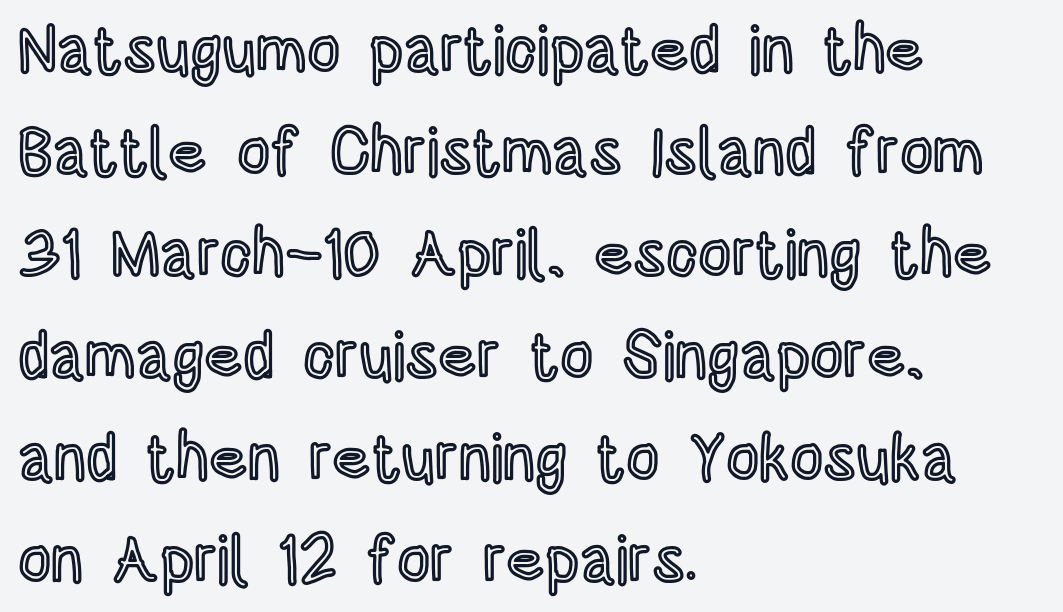
{"italic": "no", "width": "condensed", "x_height": "large", "monospaced": "no", "underline": "no", "align": "left", "line_spacing": "normal", "line_spacing_ratio": 1.57, "letter_spacing": "normal", "letter_spacing_em": 0.0, "glyph_px": 65}
